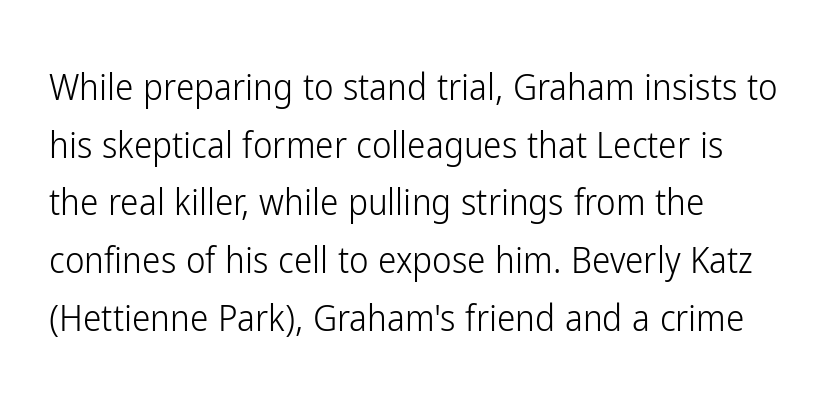
Look at the tracking — it's just the regular setting, nothing added. Regarding leading, the lines here are spaced in the standard way. In terms of posture, this sample is upright. A bare baseline throughout the passage. You could not count columns in this text — the font is proportionally spaced.
